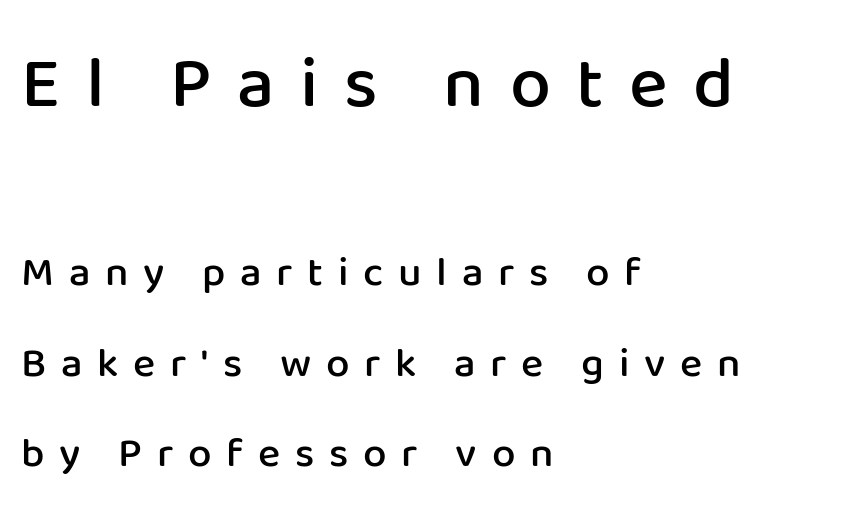
{"serif": "no", "italic": "no", "bold": "semi", "weight": "semibold", "width": "normal", "stroke_contrast": "low", "x_height": "medium", "monospaced": "no", "underline": "no", "align": "left", "line_spacing": "loose", "line_spacing_ratio": 2.15, "letter_spacing": "wide", "letter_spacing_em": 0.35, "larger_block": "first", "size_ratio": 1.74, "glyph_px": 73}
